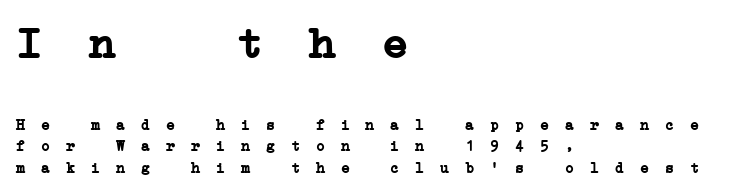
A typesetter would call this heavily tracked-out type. Every row of glyphs begins at an identical x-position on the left. A typesetter would call this monospace, since all characters share one set width. The block of text has a typical density, with ordinary space between rows. Bare-footed words on every line.
